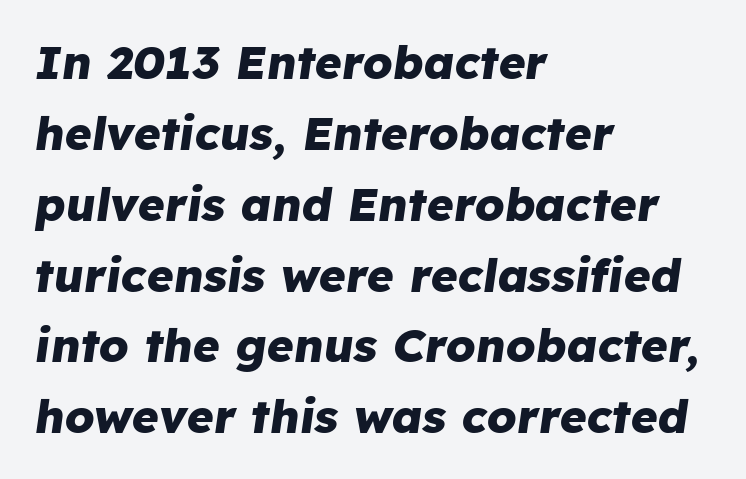
The image shows 46 px heavy type, italic (leaning right); set left-aligned, normal line spacing (1.54x), normal letter spacing, not underlined; low stroke contrast and a medium x-height.
